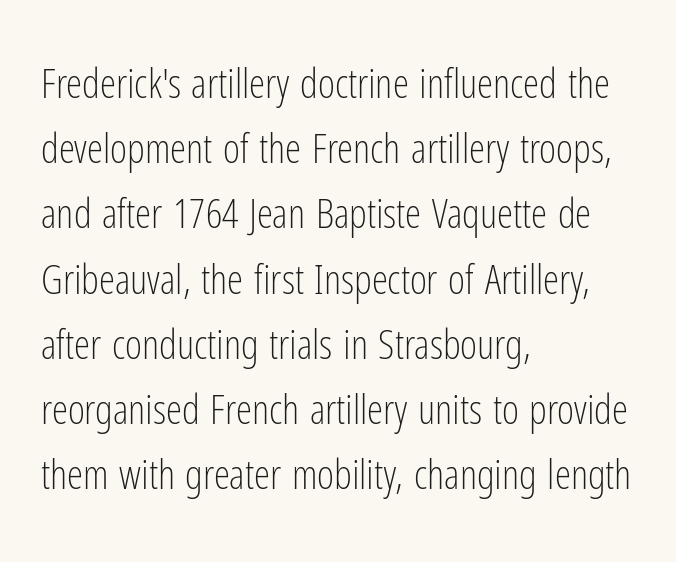
{"serif": "no", "italic": "no", "bold": "no", "weight": "light", "width": "condensed", "stroke_contrast": "low", "x_height": "medium", "monospaced": "no", "underline": "no", "align": "left", "line_spacing": "normal", "line_spacing_ratio": 1.59, "letter_spacing": "normal", "letter_spacing_em": 0.0, "glyph_px": 41}
